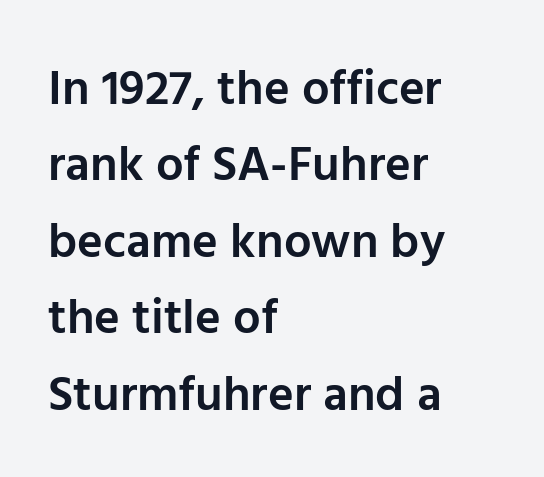
The line-height multiplier appears to be the usual default. No feet cap the strokes, marking this as sans-serif type. Compared with an ordinary text face, these strokes are moderately heavier — a semibold. Rendered with straight, roman letterforms. Typeset ragged right — the left edge is the straight one. Just letters on the line, the space beneath them empty.
